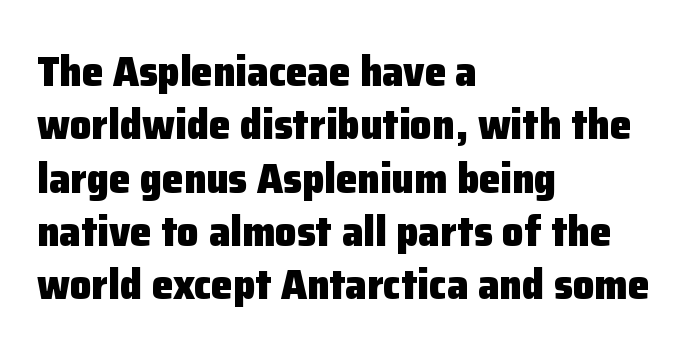
The rendering uses natural spacing where letterforms have individual widths. A dark, heavy texture on the line: the type is bold. The glyphs in this specimen are sans serif. Observe the ordinary spacing: letters are neighbours, not strangers. The foot of each line stays bare and open. Caption: multi-line text, flush left, ragged right.
